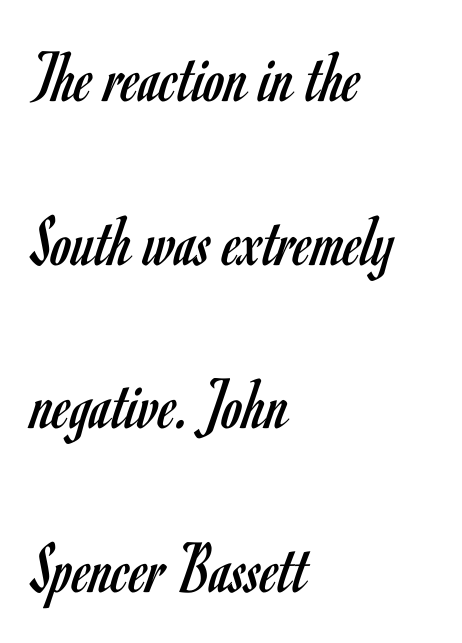
Q: Is the text bold? A: No.
Q: Is the text italic (slanted)? A: Yes.
Q: Is the typeface a serif or a sans-serif typeface? A: Sans-serif.
Q: Is the text underlined? A: No.
Q: How is the paragraph aligned? A: Left-aligned.
Q: Is the spacing between letters normal or unusually wide? A: Normal.
Q: Is the spacing between lines tight, normal or loose? A: Loose.
Q: Width (condensed, normal, or wide)? A: Condensed.
Q: Stroke contrast? A: Low.
Q: x-height? A: Small.
Q: Monospaced? A: No.
